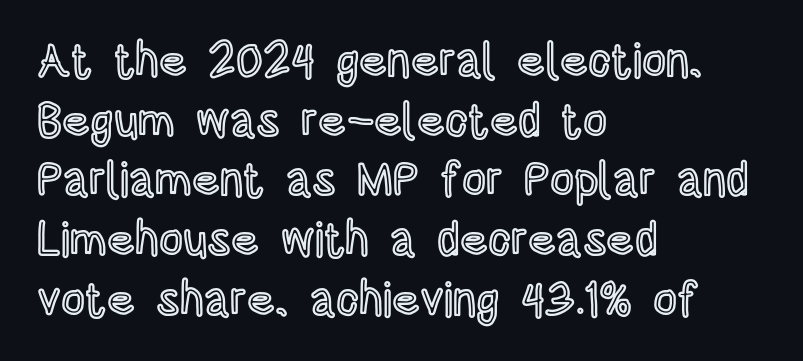
The image shows 47 px condensed type, upright; set left-aligned, normal line spacing (1.27x), normal letter spacing, not underlined; a large x-height.
